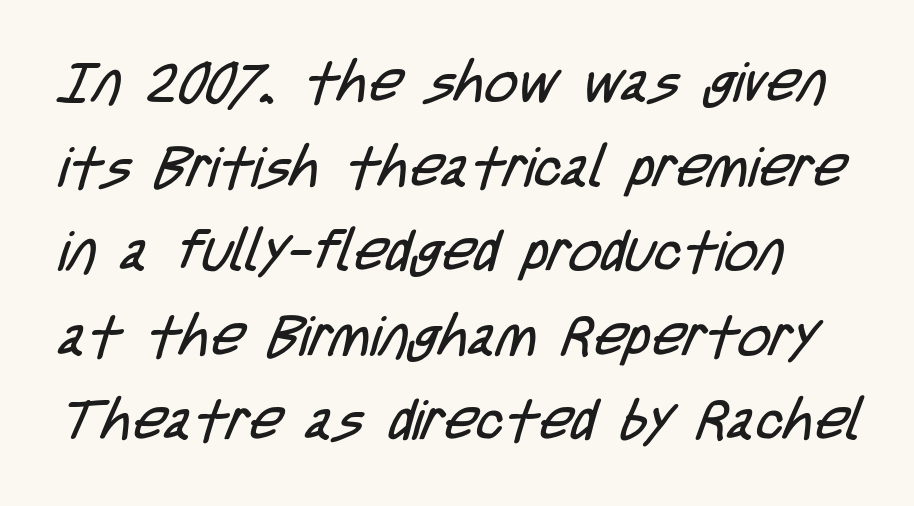
The image shows 56 px regular-weight, condensed sans-serif type; set normal line spacing (1.51x), normal letter spacing, not underlined; low stroke contrast and a large x-height.
